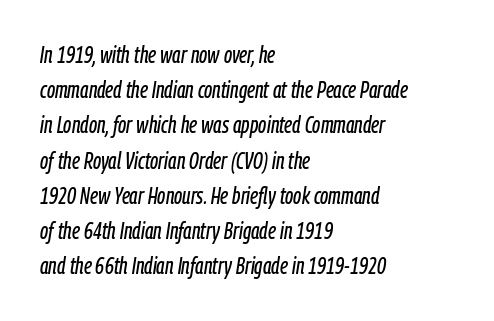
{"italic": "yes", "lean": "right", "slant_degrees": 9, "underline": "no", "align": "left", "line_spacing": "normal", "line_spacing_ratio": 1.53, "letter_spacing": "normal", "letter_spacing_em": 0.0, "glyph_px": 23}
